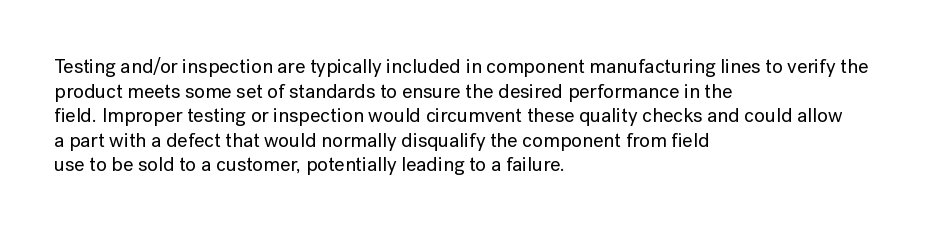
The image shows 20 px text type, upright; set left-aligned, line spacing 1.23x, normal letter spacing, not underlined.
